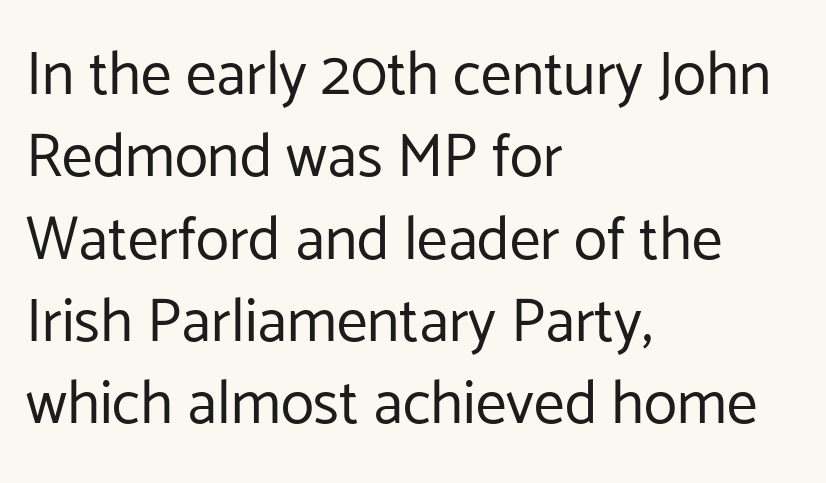
{"serif": "no", "italic": "no", "bold": "no", "weight": "regular", "width": "normal", "stroke_contrast": "low", "x_height": "medium", "monospaced": "no", "underline": "no", "align": "left", "line_spacing": "normal", "line_spacing_ratio": 1.35, "letter_spacing": "normal", "letter_spacing_em": 0.0, "glyph_px": 61}
